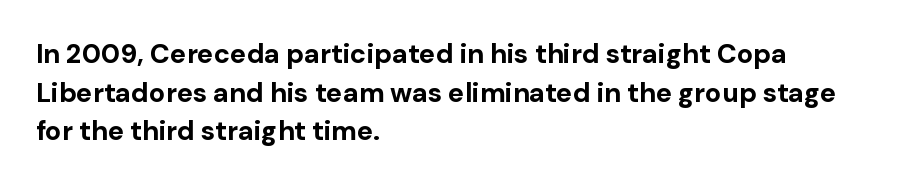
The image shows 27 px bold type, upright; set left-aligned, normal line spacing (1.43x), normal letter spacing, not underlined.
